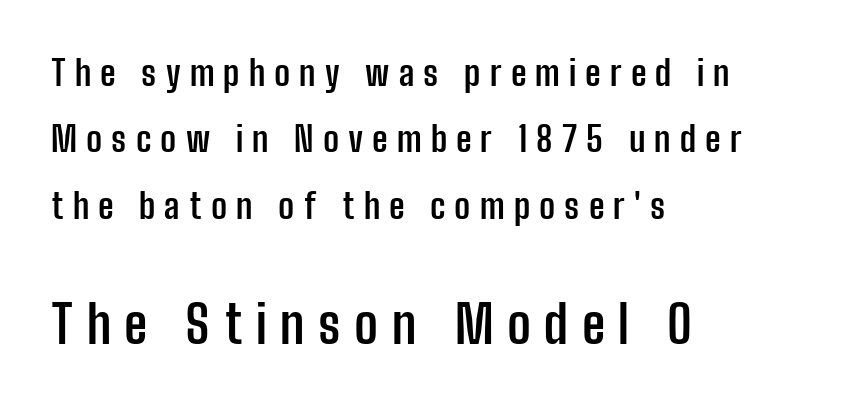
The image shows 52 px semibold, condensed sans-serif type, upright; set left-aligned, loose line spacing (1.9x), unusually wide letter spacing (+0.26 em), not underlined; the second (bottom) block is 1.49x larger; low stroke contrast and a medium x-height.
